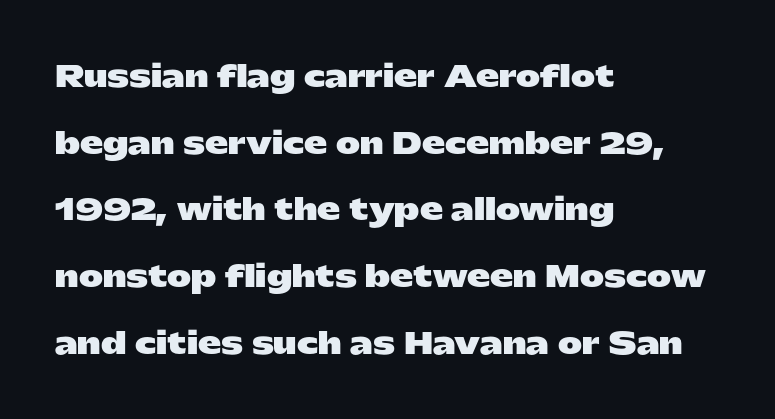
Looks like regular typesetting: each glyph gets only the width it needs. Nope, not italic — everything's standing straight. No word sits above an underline. Classification — sans serif. Short note: letters normally spaced.
